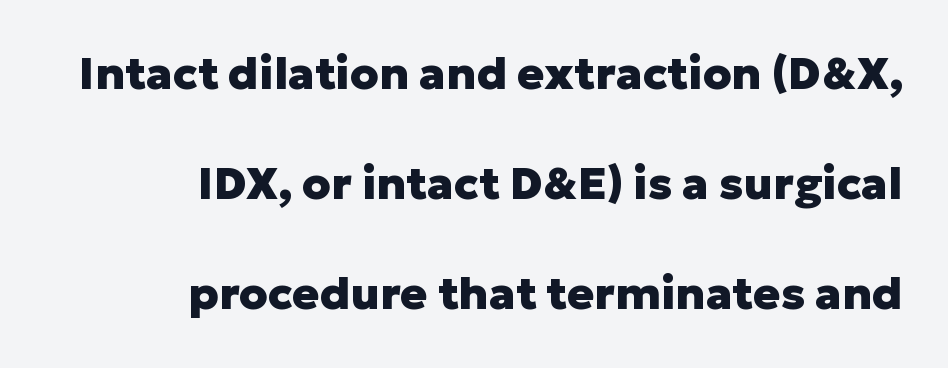
{"serif": "no", "italic": "no", "bold": "yes", "weight": "heavy", "width": "normal", "stroke_contrast": "low", "x_height": "medium", "monospaced": "no", "underline": "no", "align": "right", "line_spacing": "loose", "line_spacing_ratio": 2.45, "letter_spacing": "normal", "letter_spacing_em": 0.0, "glyph_px": 45}
